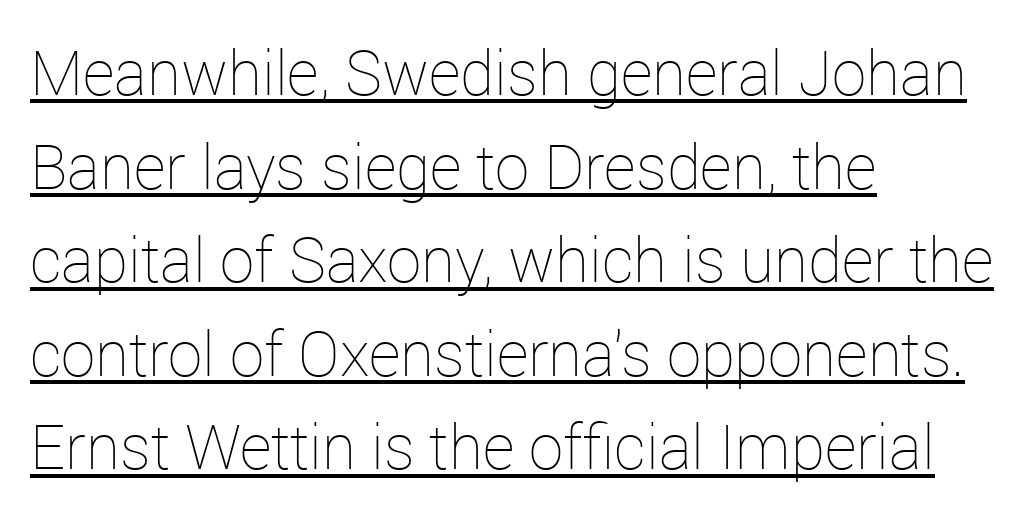
Note the varied advance widths — an 'i' is clearly narrower than an 'm'. No chunkiness to these letters — they're not bold. One glance says typical: line gaps are just what's usual. Posture: vertical. Horizontal alignment here is leftward, the default for most running prose.
